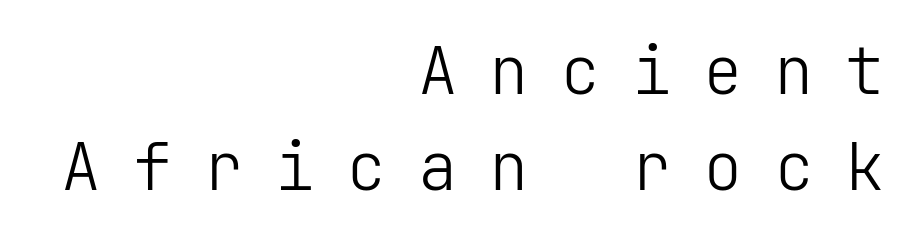
The image shows 66 px light sans-serif type, upright; set right-aligned, normal line spacing (1.45x), unusually wide letter spacing (+0.48 em), not underlined; low stroke contrast and a medium x-height.
